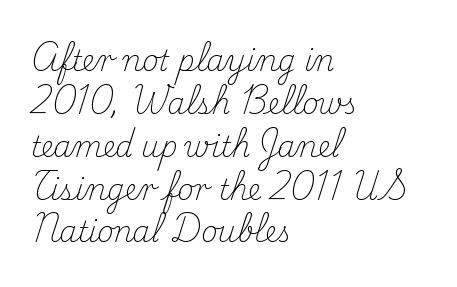
{"serif": "yes", "bold": "no", "weight": "light", "width": "normal", "stroke_contrast": "medium", "x_height": "small", "monospaced": "no", "underline": "no", "align": "left", "line_spacing": "normal", "line_spacing_ratio": 1.53, "letter_spacing": "normal", "letter_spacing_em": 0.0, "glyph_px": 28}
